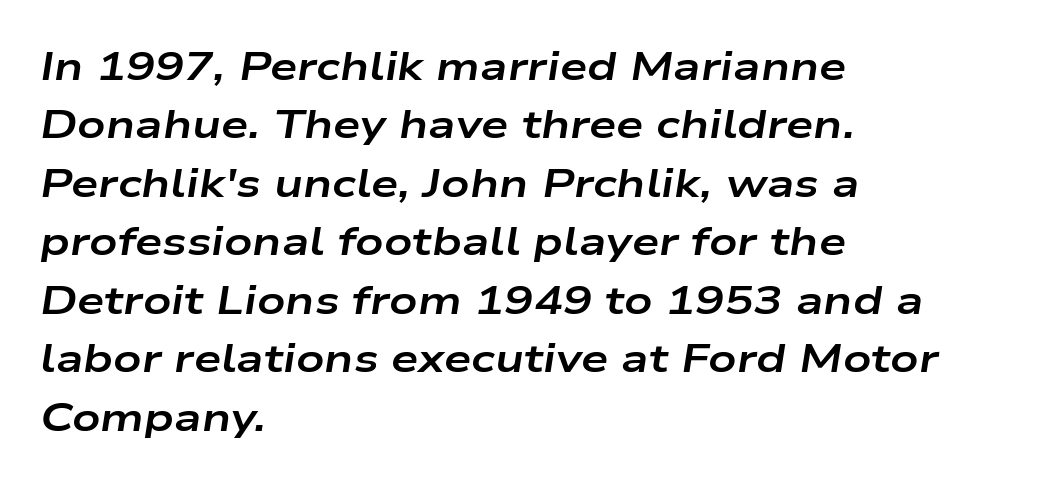
These words are printed bold, with thick strokes throughout. Italic? Definitely — the glyphs are oblique. The leading is moderate, giving the passage an even texture. Casual observation: everything's shoved over to the left. The glyphs are unaccompanied by any horizontal stroke below them. Spacing between characters is what you'd get straight out of the box.
